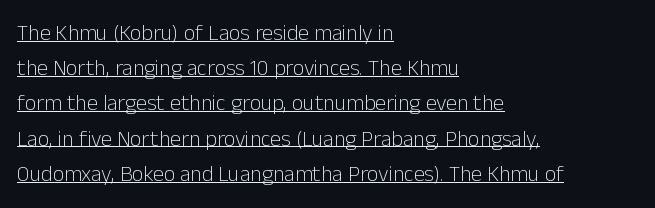
Default kerning and tracking; the words read as compact shapes. If you drew a ruler down the left edge, every line would touch it. Evenly set lines give the paragraph a standard silhouette. This is underlined copy, the kind a proofreader might mark for attention. Is this a heavy cut? Hardly; it is regular or lighter.
